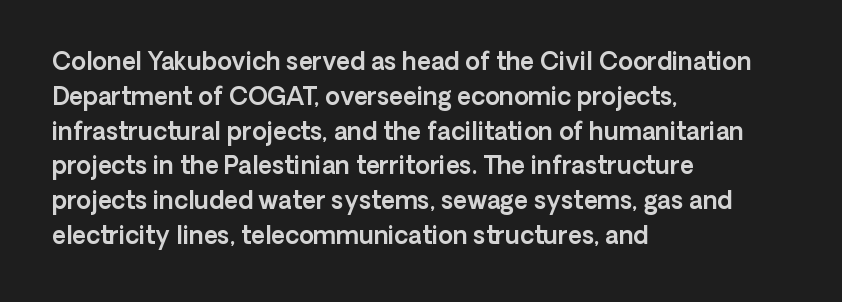
{"italic": "no", "underline": "no", "align": "left", "line_spacing": "normal", "line_spacing_ratio": 1.45, "letter_spacing": "normal", "letter_spacing_em": 0.0, "glyph_px": 24}
